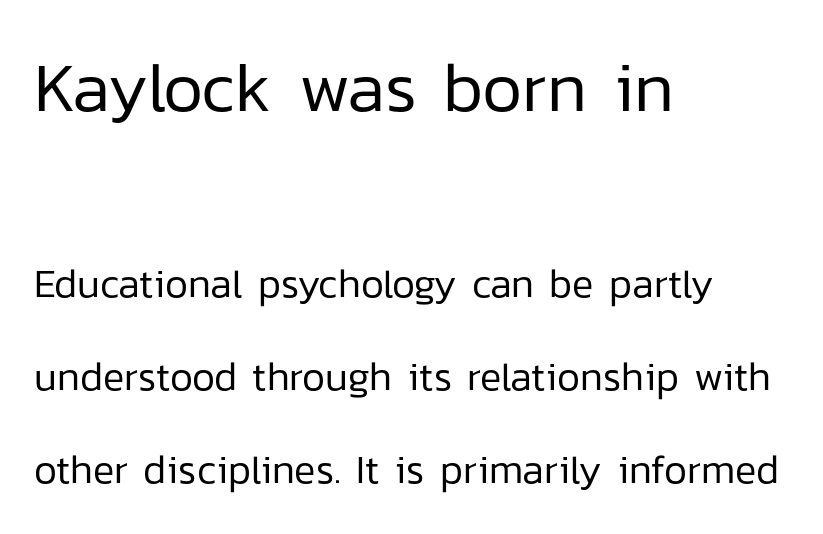
The font is comparable to plain body text, perhaps lighter. The passage shown is typeset with a sans-serif family. The composition opens big and finishes small. Proportional: the letters do not fall into vertical columns. The line-height multiplier appears high, well above default. Anything drawn beneath the words? Only blank space.
